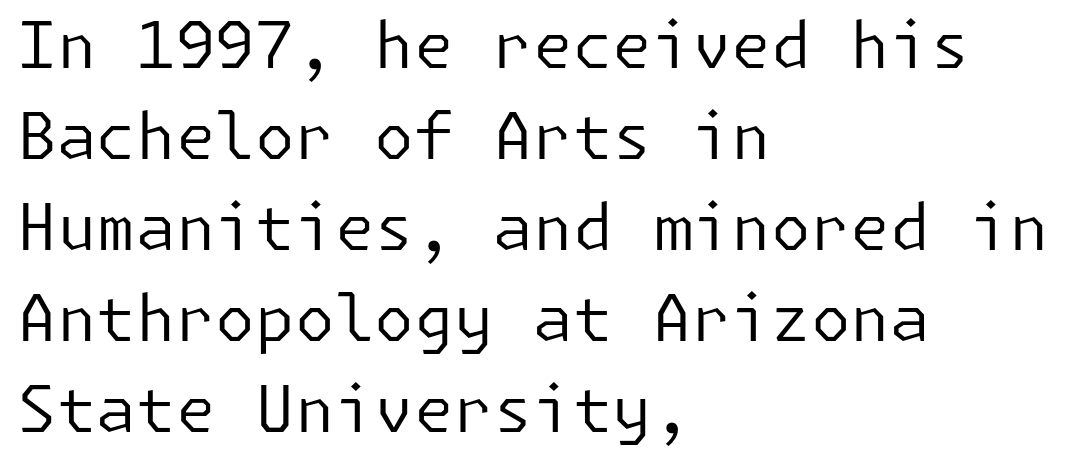
Q: Is the text bold? A: No.
Q: Is the text italic (slanted)? A: No, it is upright.
Q: Is the typeface a serif or a sans-serif typeface? A: Sans-serif.
Q: Is the text underlined? A: No.
Q: How is the paragraph aligned? A: Left-aligned.
Q: Is the spacing between letters normal or unusually wide? A: Normal.
Q: Is the spacing between lines tight, normal or loose? A: Normal.
Q: Width (condensed, normal, or wide)? A: Normal.
Q: Stroke contrast? A: Low.
Q: x-height? A: Medium.
